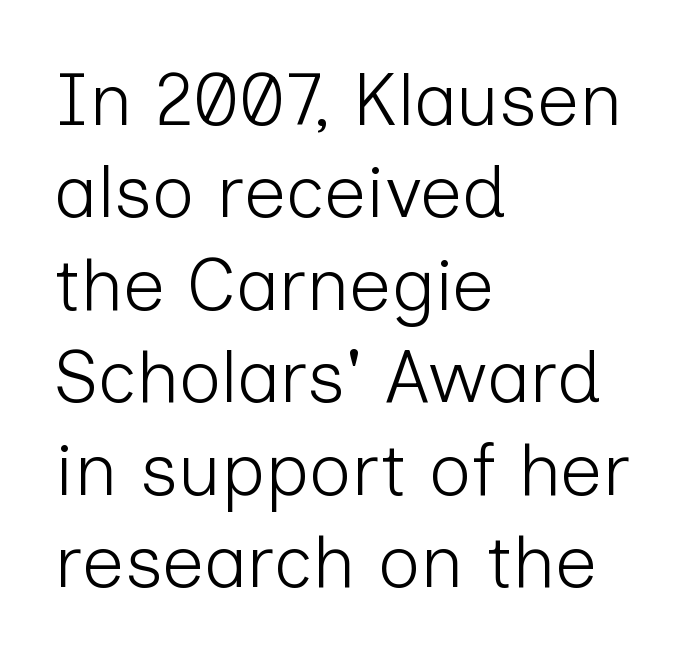
The gaps between neighbouring characters are ordinary and unremarkable. Each letter keeps its own natural width here, so spacing adapts to shape. To sum up the face: it is a sans, with no serifs. Lines of text with bare space underneath.
